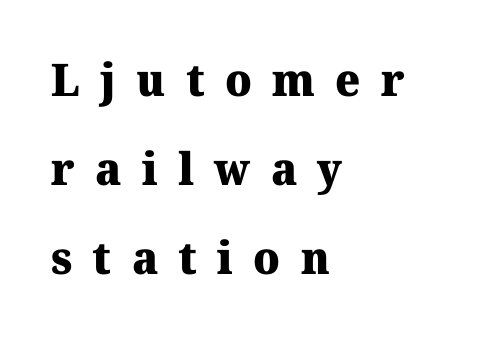
Vertical strokes here are truly vertical. Bold? Absolutely — the strokes are thick and heavy. The paragraph shown leans on its left margin. Words float on clear page, feet unadorned.
